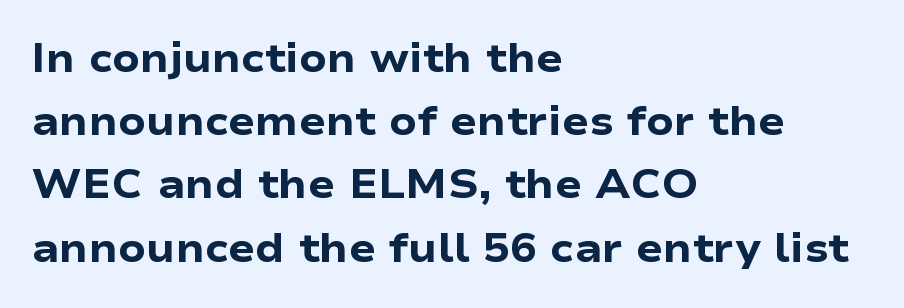
Standard letterfit; no display-style spreading of the glyphs. Students, observe: this is what conventionally led text looks like. Upright lettering throughout. Beneath every word, the page is bare. Look at the stroke-to-counter ratio: heavy, a bold. All the whitespace from short lines collects on the right.
